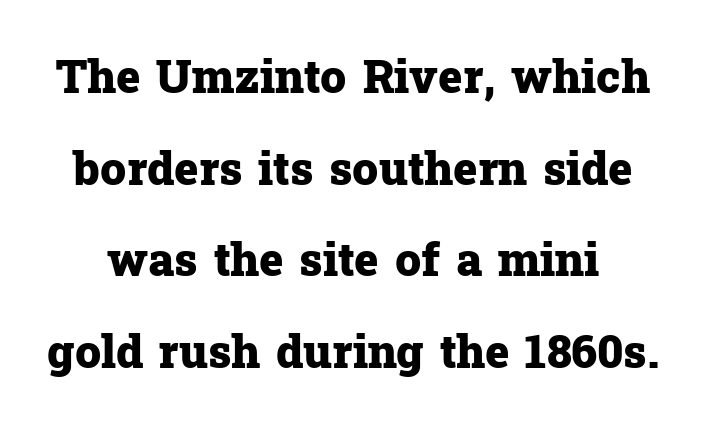
The image shows 46 px heavy serif type, upright; set loose line spacing (1.99x), normal letter spacing, not underlined; low stroke contrast and a medium x-height.
